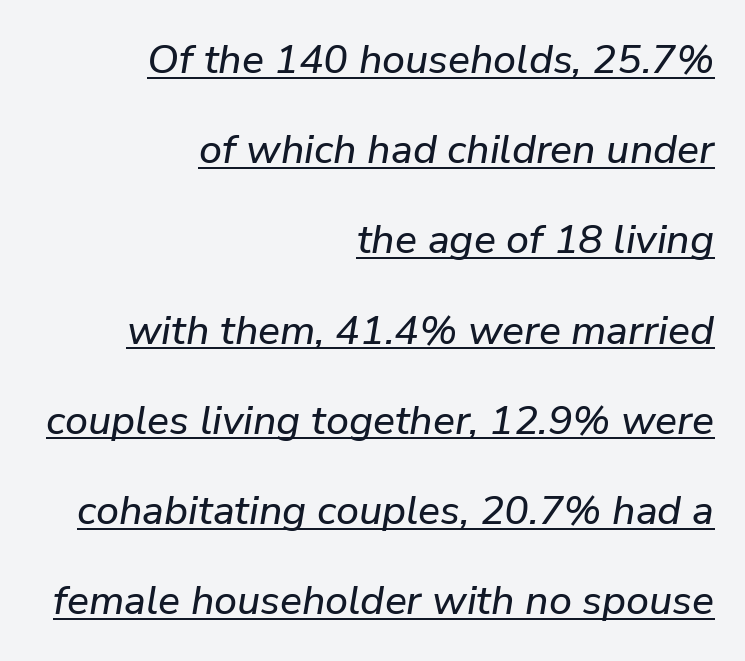
The image shows 41 px text type, italic (leaning right); set right-aligned, loose line spacing (2.2x), normal letter spacing, underlined; low stroke contrast and a medium x-height.
